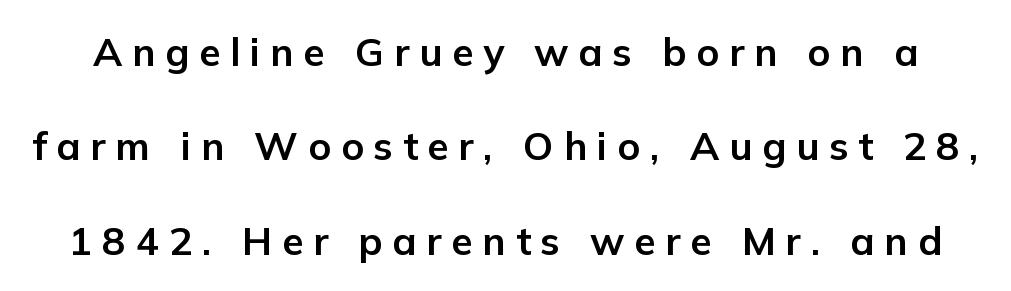
The image shows 39 px bold sans-serif type, upright; set loose line spacing (2.42x), unusually wide letter spacing (+0.25 em), not underlined; low stroke contrast and a medium x-height.
